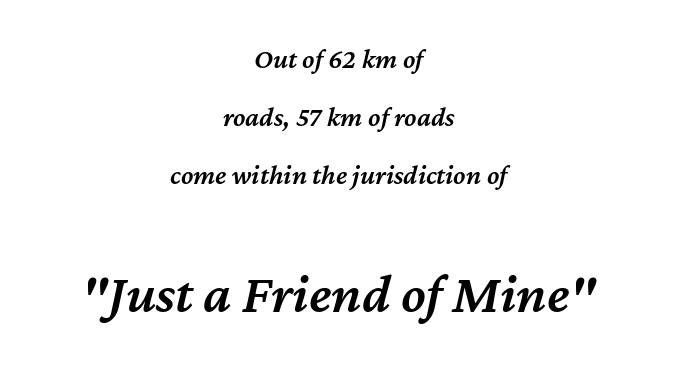
Q: Is the text bold? A: Semi-bold.
Q: Is the text italic (slanted)? A: Yes, it leans right by about 12 degrees.
Q: Is the text underlined? A: No.
Q: How is the paragraph aligned? A: Centered.
Q: Is the spacing between letters normal or unusually wide? A: Normal.
Q: Is the spacing between lines tight, normal or loose? A: Loose.
Q: Which block of text is set in a larger size, the first (top) or the second (bottom)? A: The second (bottom) one.
Q: Width (condensed, normal, or wide)? A: Normal.
Q: Stroke contrast? A: Medium.
Q: x-height? A: Medium.
Q: Monospaced? A: No.
